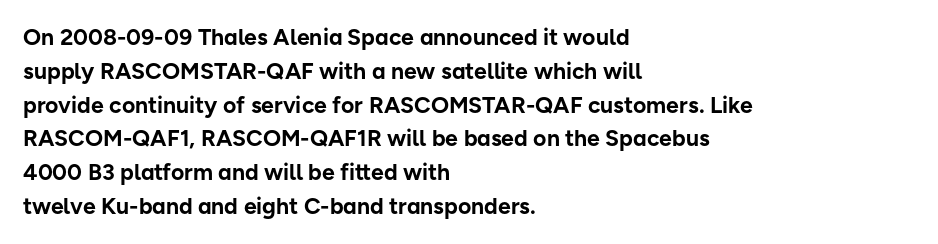
Q: Is the text bold? A: Yes.
Q: Is the text italic (slanted)? A: No, it is upright.
Q: Is the text underlined? A: No.
Q: How is the paragraph aligned? A: Left-aligned.
Q: Is the spacing between letters normal or unusually wide? A: Normal.
Q: Is the spacing between lines tight, normal or loose? A: Normal.
